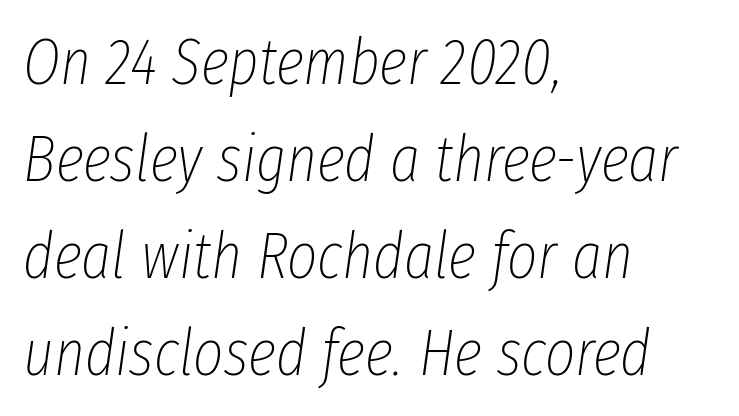
Q: Is the text bold? A: No.
Q: Is the text italic (slanted)? A: Yes, it leans right by about 8 degrees.
Q: Is the text underlined? A: No.
Q: How is the paragraph aligned? A: Left-aligned.
Q: Is the spacing between letters normal or unusually wide? A: Normal.
Q: Is the spacing between lines tight, normal or loose? A: Normal.
Q: Width (condensed, normal, or wide)? A: Condensed.
Q: Stroke contrast? A: Low.
Q: x-height? A: Medium.
Q: Monospaced? A: No.
